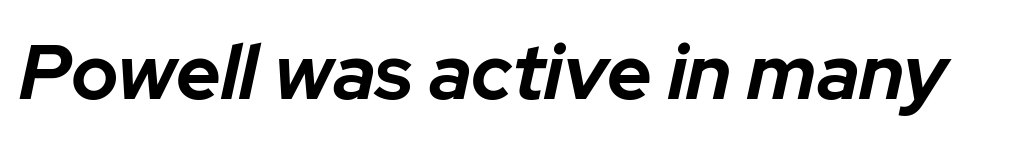
Does the lettering tilt? It does — this is italic. The words here are not underlined. The sample has been set heavy, in full bold. You could not count columns in this text — the font is proportionally spaced.
